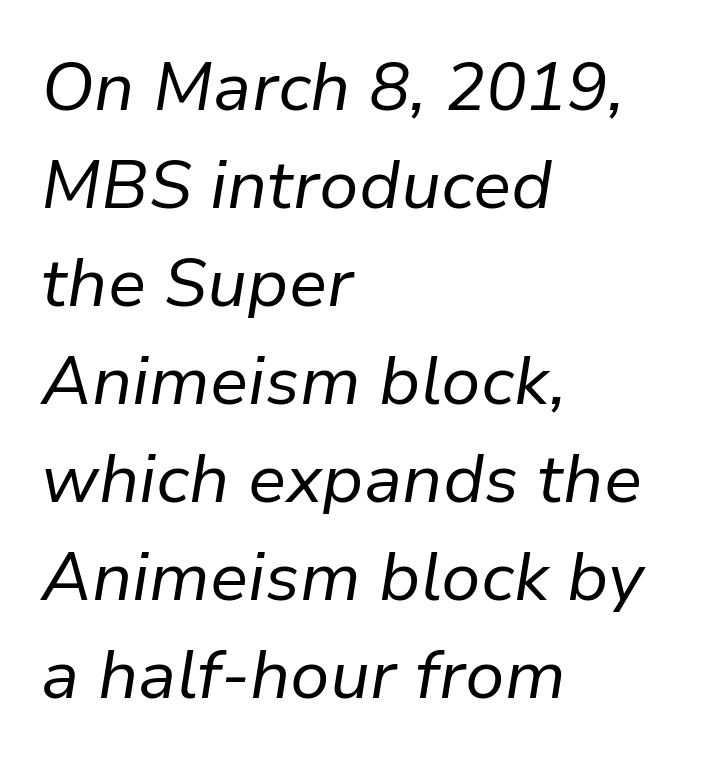
These lines keep a tight, regular rhythm from letter to letter. The passage shown is typed in a proportional face where columns would drift. The typeface has the unassuming heft of standard copy or less. The space between consecutive lines is moderate. The setting favours the left margin, as ordinary paragraphs usually do. The foot of each line stays bare and open.
